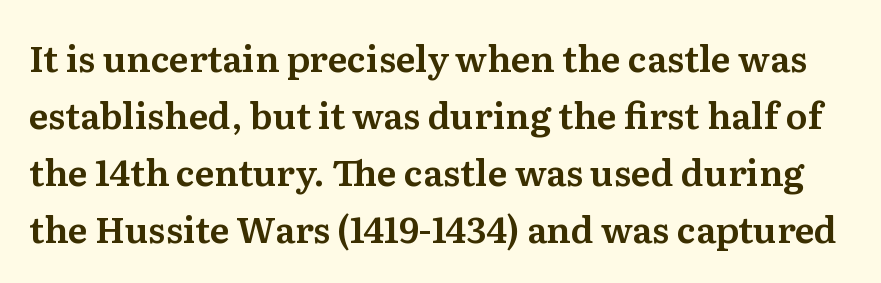
To sum up the face: it has serifs. Nobody drew a line under any word here. This block has exactly the height ordinary leading produces. Spacing verdict: proportional, widths tailored to each character. This is the regular roman posture of the typeface.
